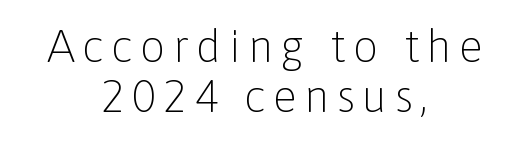
The image shows 45 px light sans-serif type, upright; set centered, tight line spacing (1.12x), not underlined; low stroke contrast and a medium x-height.
